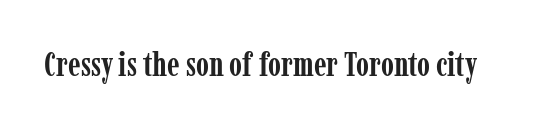
A typesetter would call this proportional, since set widths differ per character. Plain, unruled lines of type. The letters stand upright; this is a roman face. Each letter's strokes conclude with small projecting serifs. Students, note that the glyphs here touch the page at normal intervals. The typesetting leans heavy: a genuine bold.
